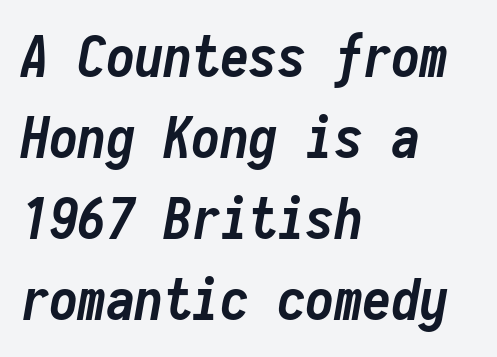
You can tell it's italic because the verticals aren't actually vertical. This sample has the even, mechanical cadence of fixed-width lettering. Notice how descenders clear the ascenders below comfortably — that's standard leading. As a designer I'd log this as weight 700, bold. Beneath every word, the page is bare. The passage is arranged the way most books set body copy — flush left.
